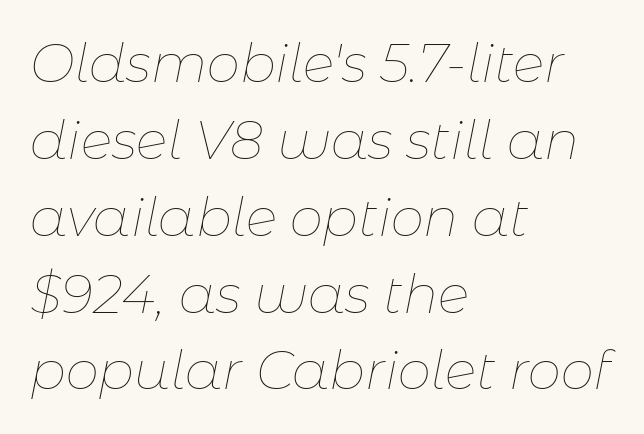
Q: Is the text bold? A: No.
Q: Is the text italic (slanted)? A: Yes, it leans right by about 11 degrees.
Q: Is the text underlined? A: No.
Q: How is the paragraph aligned? A: Left-aligned.
Q: Is the spacing between letters normal or unusually wide? A: Normal.
Q: Is the spacing between lines tight, normal or loose? A: Normal.
Q: Width (condensed, normal, or wide)? A: Normal.
Q: Stroke contrast? A: Low.
Q: x-height? A: Medium.
Q: Monospaced? A: No.
